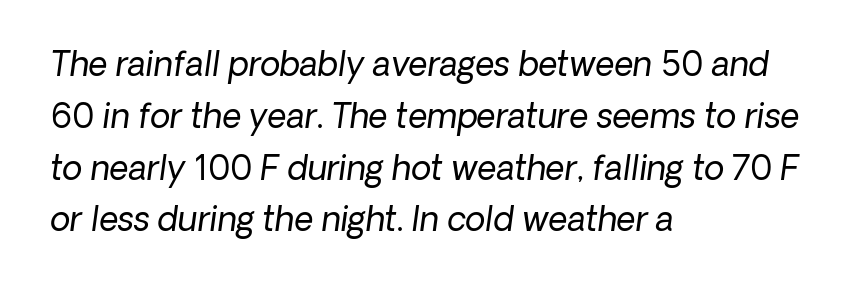
{"serif": "no", "bold": "no", "weight": "regular", "width": "normal", "stroke_contrast": "low", "x_height": "medium", "monospaced": "no", "underline": "no", "align": "left", "line_spacing": "normal", "line_spacing_ratio": 1.57, "letter_spacing": "normal", "letter_spacing_em": 0.0, "glyph_px": 33}
